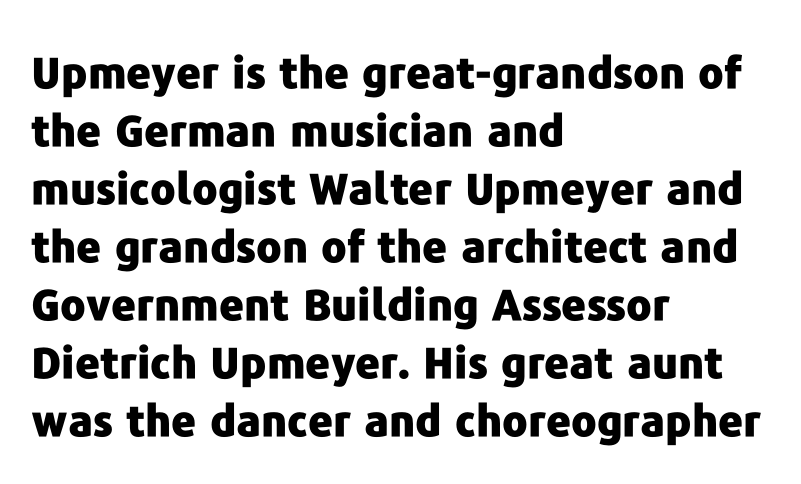
{"serif": "no", "italic": "no", "bold": "yes", "weight": "heavy", "width": "normal", "stroke_contrast": "low", "x_height": "medium", "monospaced": "no", "underline": "no", "align": "left", "line_spacing": "normal", "line_spacing_ratio": 1.35, "letter_spacing": "normal", "letter_spacing_em": 0.0, "glyph_px": 43}
